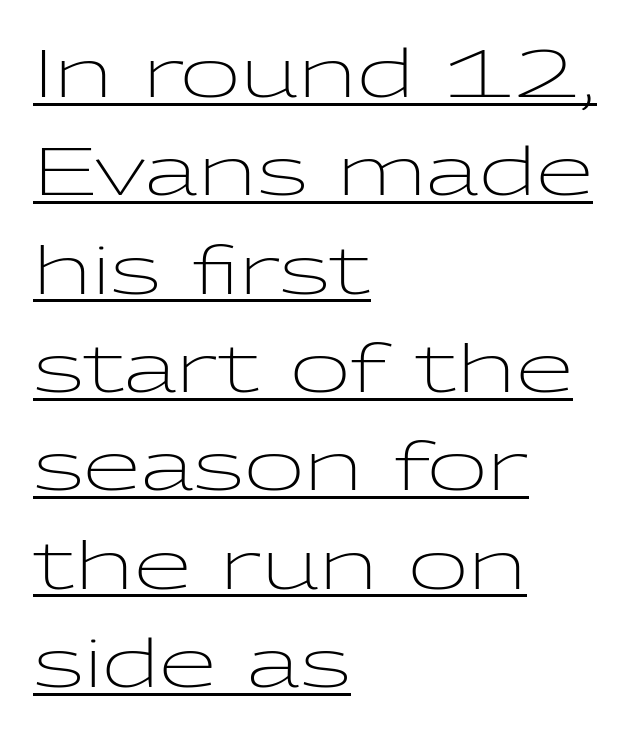
{"serif": "no", "italic": "no", "bold": "no", "weight": "light", "width": "wide", "stroke_contrast": "low", "x_height": "medium", "monospaced": "no", "underline": "yes", "align": "left", "line_spacing": "normal", "line_spacing_ratio": 1.49, "letter_spacing": "normal", "letter_spacing_em": 0.0, "glyph_px": 66}
